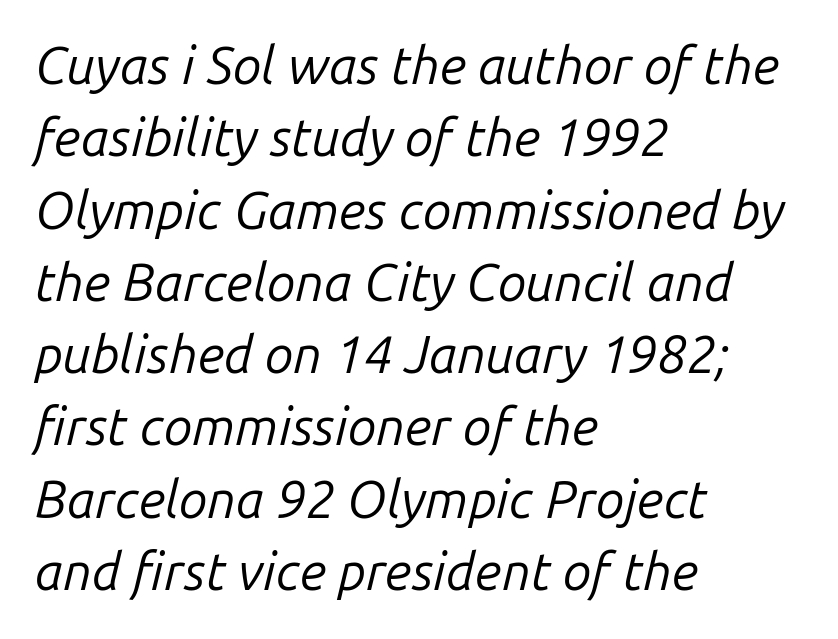
Heft: none added — not bold. Whoever set this chose a conventional vertical rhythm. Think of a printed novel: that variable character pitch is what you see here. You can tell it's italic because the verticals aren't actually vertical.
